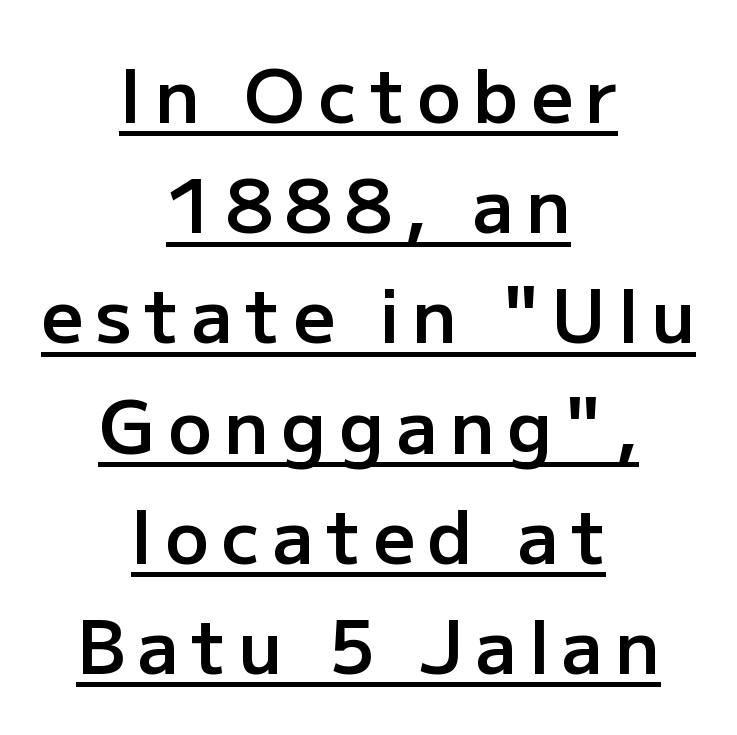
{"serif": "no", "italic": "no", "bold": "semi", "weight": "semibold", "width": "normal", "stroke_contrast": "low", "x_height": "medium", "monospaced": "no", "underline": "yes", "align": "center", "line_spacing": "normal", "line_spacing_ratio": 1.51, "glyph_px": 73}
